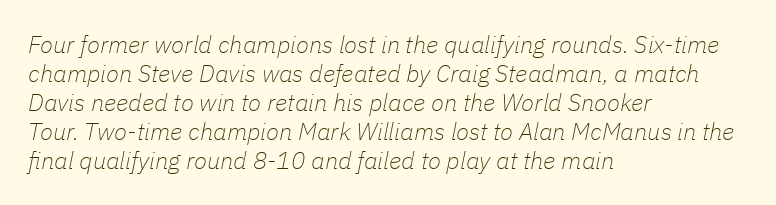
{"italic": "yes", "lean": "right", "slant_degrees": 11, "bold": "no", "underline": "no", "align": "left", "line_spacing_ratio": 1.21, "letter_spacing": "normal", "letter_spacing_em": 0.0, "glyph_px": 24}
